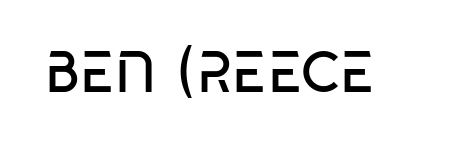
{"serif": "no", "italic": "no", "bold": "no", "weight": "regular", "width": "condensed", "stroke_contrast": "low", "x_height": "large", "monospaced": "no", "underline": "no", "letter_spacing": "normal", "letter_spacing_em": 0.0, "glyph_px": 58}
